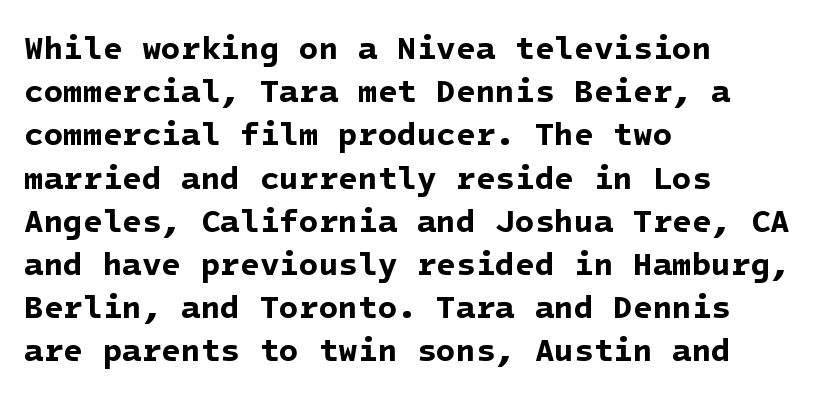
Q: Is the text bold? A: Yes.
Q: Is the typeface a serif or a sans-serif typeface? A: Sans-serif.
Q: Is the text underlined? A: No.
Q: How is the paragraph aligned? A: Left-aligned.
Q: Is the spacing between letters normal or unusually wide? A: Normal.
Q: Is the spacing between lines tight, normal or loose? A: Normal.
Q: Width (condensed, normal, or wide)? A: Normal.
Q: Stroke contrast? A: Low.
Q: x-height? A: Medium.
